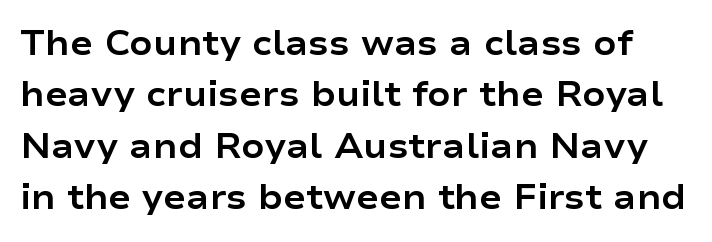
{"serif": "no", "italic": "no", "bold": "yes", "weight": "bold", "width": "wide", "stroke_contrast": "low", "x_height": "medium", "monospaced": "no", "underline": "no", "line_spacing": "normal", "line_spacing_ratio": 1.51, "letter_spacing": "normal", "letter_spacing_em": 0.0, "glyph_px": 34}
